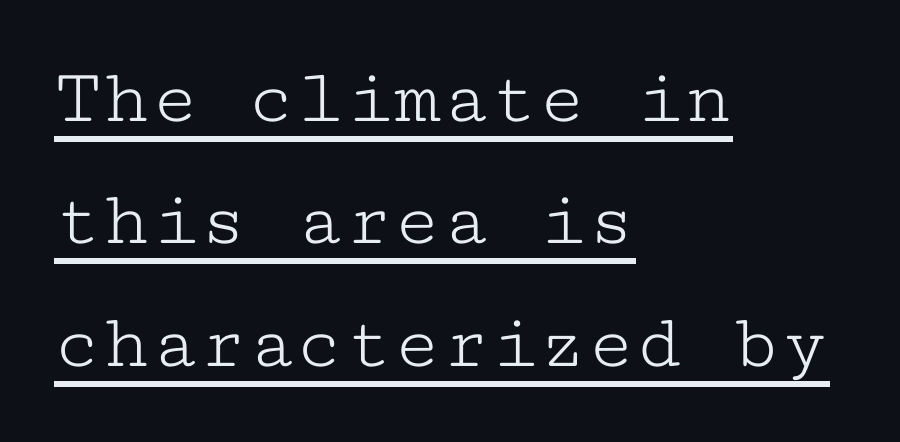
The image shows 80 px light, wide serif type, upright, monospaced; set left-aligned, normal line spacing (1.53x), normal letter spacing, underlined; low stroke contrast and a medium x-height.
